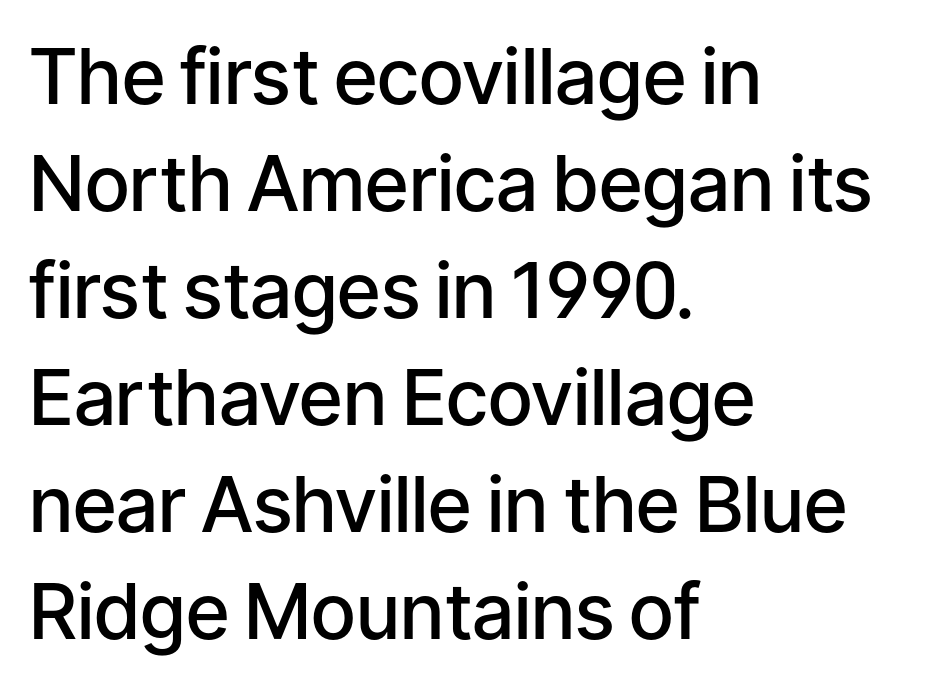
Letterform terminals end flat and unadorned throughout the passage. These lines are set flush left with a ragged right edge. Here the designer chose a conventional face with non-uniform glyph widths. This sample keeps an unexceptional amount of space between lines.
